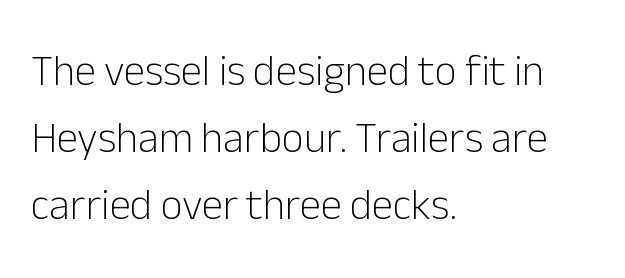
The image shows 43 px light sans-serif type, upright; set left-aligned, normal line spacing (1.56x), normal letter spacing, not underlined; low stroke contrast and a medium x-height.
